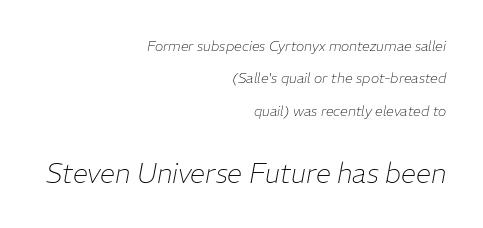
Q: Is the text bold? A: No.
Q: Is the text italic (slanted)? A: Yes, it leans right by about 11 degrees.
Q: Is the text underlined? A: No.
Q: How is the paragraph aligned? A: Right-aligned.
Q: Is the spacing between letters normal or unusually wide? A: Normal.
Q: Is the spacing between lines tight, normal or loose? A: Loose.
Q: Which block of text is set in a larger size, the first (top) or the second (bottom)? A: The second (bottom) one.
